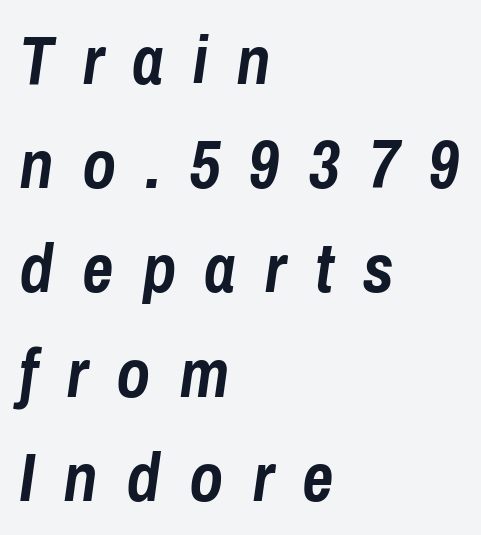
Q: Is the text bold? A: Yes.
Q: Is the text italic (slanted)? A: Yes, it leans right by about 8 degrees.
Q: Is the text underlined? A: No.
Q: How is the paragraph aligned? A: Left-aligned.
Q: Is the spacing between letters normal or unusually wide? A: Unusually wide.
Q: Is the spacing between lines tight, normal or loose? A: Normal.
Q: Width (condensed, normal, or wide)? A: Condensed.
Q: Stroke contrast? A: Low.
Q: x-height? A: Medium.
Q: Monospaced? A: No.
